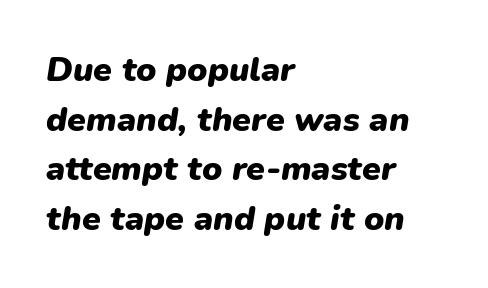
Descenders are the only things crossing below the line. The rendering anchors every line to the left-hand side. Weight check: bold — yes, fully. The passage shown leans; its letterforms are oblique. The rendering keeps characters at their native spacing. The rendering uses natural spacing where letterforms have individual widths.
